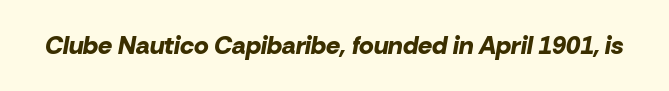
Q: Is the text bold? A: Yes.
Q: Is the text italic (slanted)? A: Yes, it leans right by about 10 degrees.
Q: Is the text underlined? A: No.
Q: Is the spacing between letters normal or unusually wide? A: Normal.
